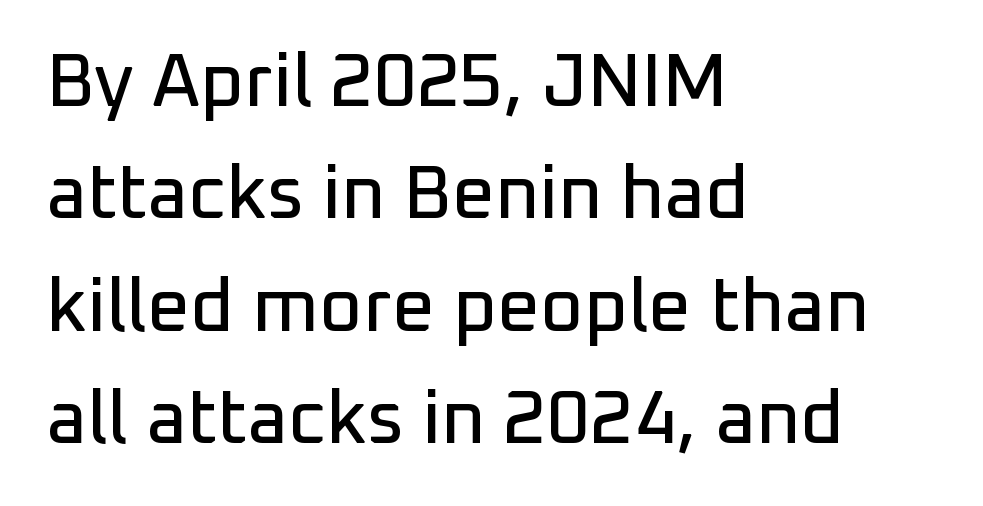
Spacing between characters is what you'd get straight out of the box. Descenders are the only things crossing below the line. The paragraph shown leans on its left margin. Characters remain perfectly vertical along every line. Line spacing here is normal.
